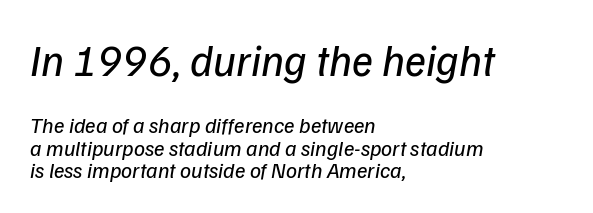
The image shows 44 px regular-weight type, italic (leaning right); set left-aligned, tight line spacing (1.02x), normal letter spacing, not underlined; the first (top) block is 2.0x larger; low stroke contrast and a medium x-height.
